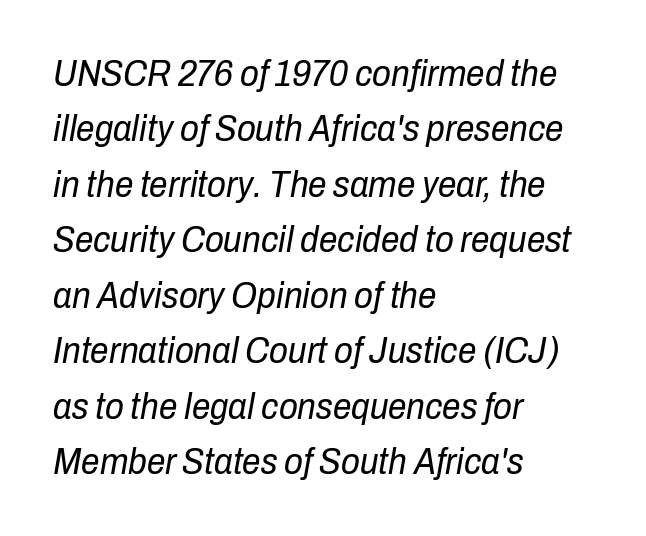
The image shows 37 px regular-weight, condensed type, italic (leaning right); set left-aligned, normal line spacing (1.5x), normal letter spacing, not underlined; low stroke contrast and a medium x-height.
